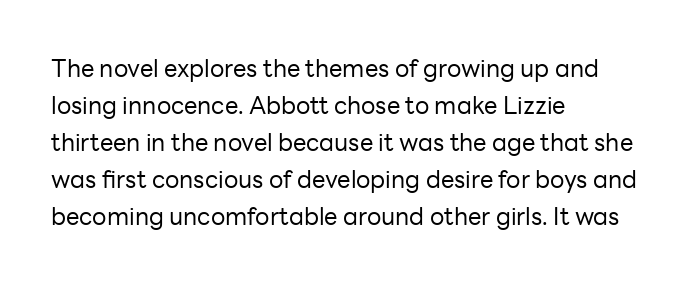
The image shows 24 px text type, upright; set left-aligned, normal line spacing (1.54x), normal letter spacing, not underlined.
